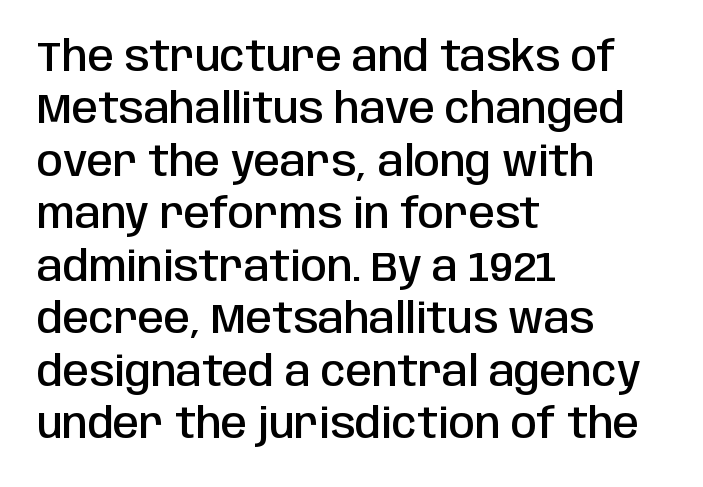
{"serif": "no", "italic": "no", "bold": "semi", "weight": "semibold", "width": "condensed", "stroke_contrast": "low", "x_height": "large", "monospaced": "no", "underline": "no", "align": "left", "line_spacing": "normal", "line_spacing_ratio": 1.25, "letter_spacing": "normal", "letter_spacing_em": 0.0, "glyph_px": 42}
